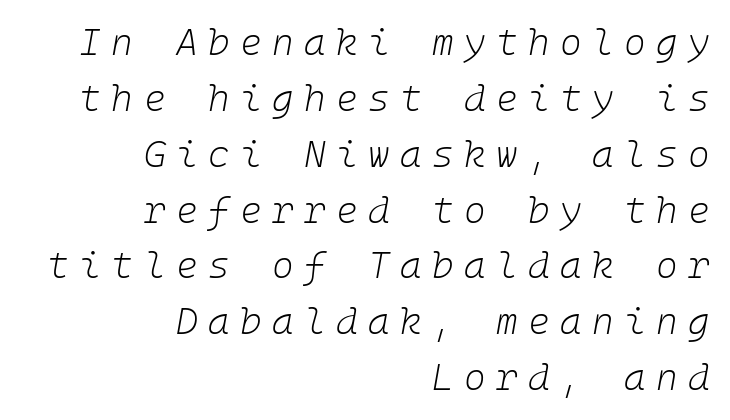
The image shows 37 px light type, italic (leaning right); set right-aligned, normal line spacing (1.51x), unusually wide letter spacing (+0.28 em), not underlined; low stroke contrast and a medium x-height.
